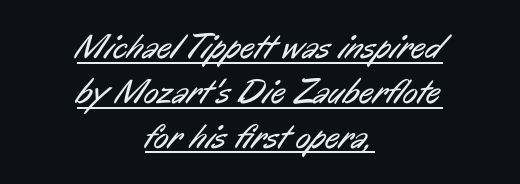
The image shows 35 px regular-weight, condensed sans-serif type; set centered, normal line spacing (1.28x), normal letter spacing, underlined; low stroke contrast and a medium x-height.
